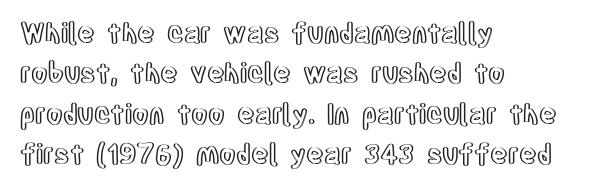
No italicization has been applied; the sample stays upright. This block has exactly the height ordinary leading produces. Students, note that the glyphs here touch the page at normal intervals. Typeset ragged right — the left edge is the straight one.
